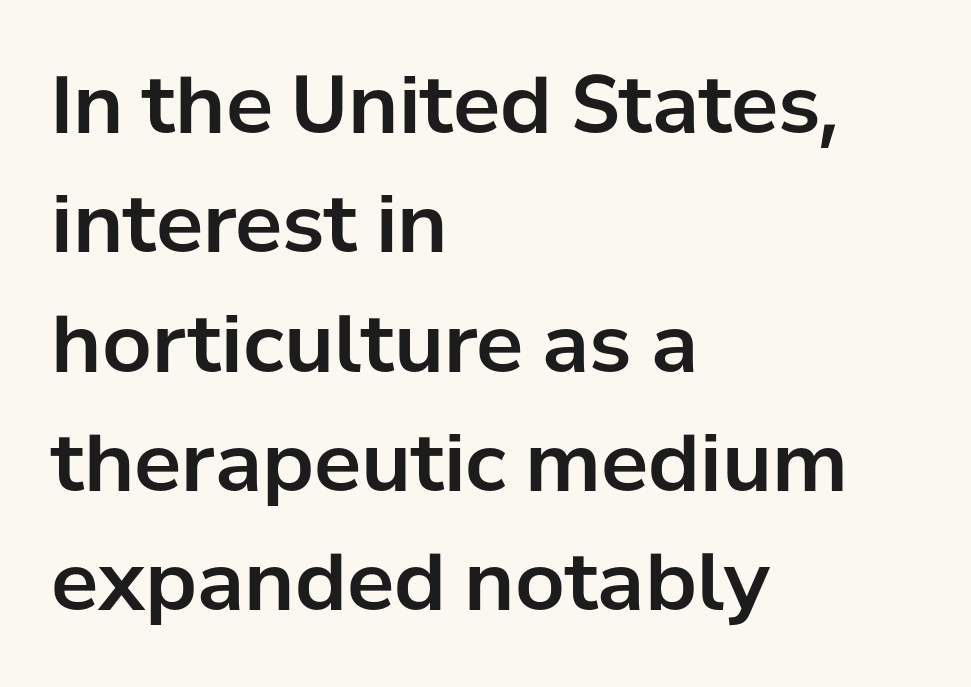
{"serif": "no", "italic": "no", "width": "normal", "stroke_contrast": "low", "x_height": "medium", "monospaced": "no", "underline": "no", "align": "left", "line_spacing": "normal", "line_spacing_ratio": 1.51, "letter_spacing": "normal", "letter_spacing_em": 0.0, "glyph_px": 79}
